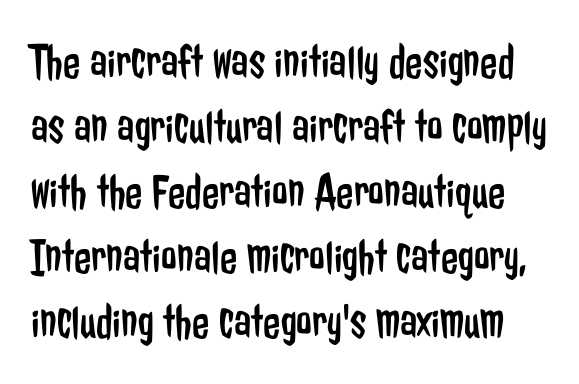
Tall strokes in this sample are plumb rather than angled. Each letter keeps its own natural width here, so spacing adapts to shape. In terms of letterspacing, this is plain default setting. Each new line begins a customary step beneath the previous one.
